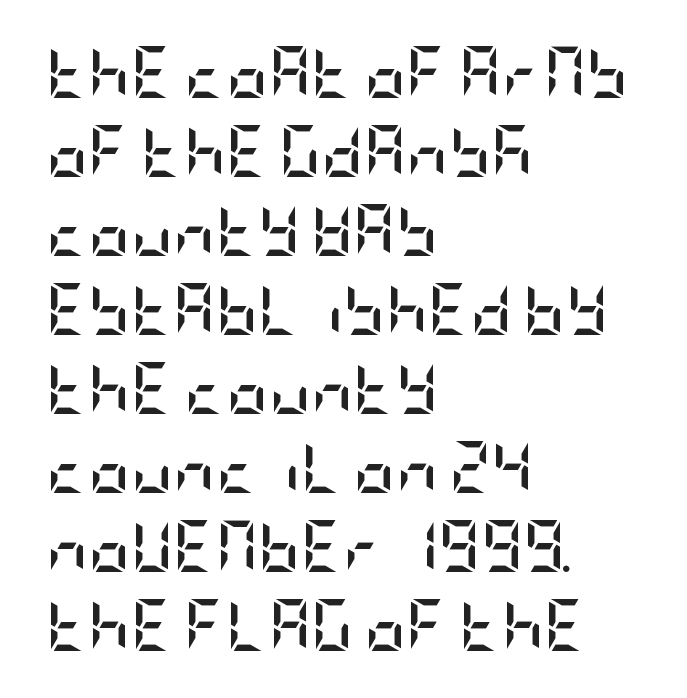
{"serif": "no", "italic": "no", "bold": "yes", "weight": "semibold", "width": "condensed", "stroke_contrast": "low", "x_height": "large", "underline": "no", "align": "left", "line_spacing": "normal", "line_spacing_ratio": 1.52, "letter_spacing": "normal", "letter_spacing_em": 0.0, "glyph_px": 52}
